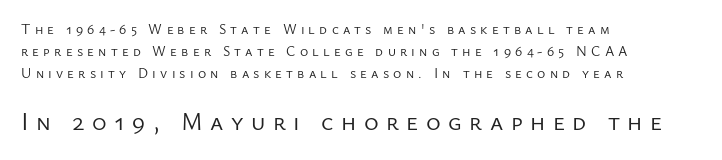
The specimen reads as upright at a glance. Rule under the text: the space is simply empty. Students, note that the glyphs here are deliberately spaced far apart. Compare the two chunks: the lower has the greater cap height. The lines sit at an ordinary, default distance from one another.
